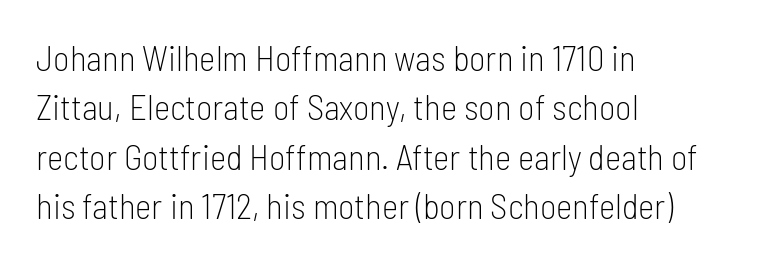
The compositor pushed each line to the left boundary. These lines are composed in type without serifs. Counters stay open thanks to moderate or lighter strokes. Looks like regular typesetting: each glyph gets only the width it needs.
